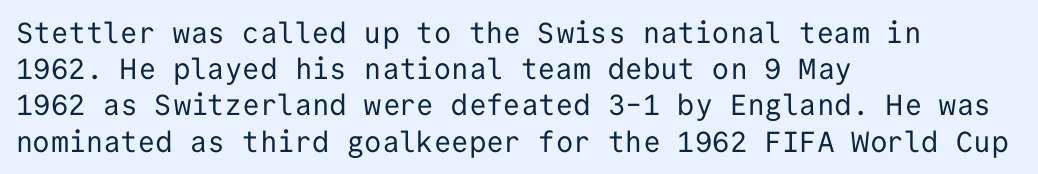
Q: Is the text bold? A: No.
Q: Is the text italic (slanted)? A: No, it is upright.
Q: Is the typeface a serif or a sans-serif typeface? A: Sans-serif.
Q: Is the text underlined? A: No.
Q: How is the paragraph aligned? A: Left-aligned.
Q: Is the spacing between letters normal or unusually wide? A: Normal.
Q: Is the spacing between lines tight, normal or loose? A: Normal.
Q: Width (condensed, normal, or wide)? A: Normal.
Q: Stroke contrast? A: Low.
Q: x-height? A: Medium.
Q: Monospaced? A: Yes.
